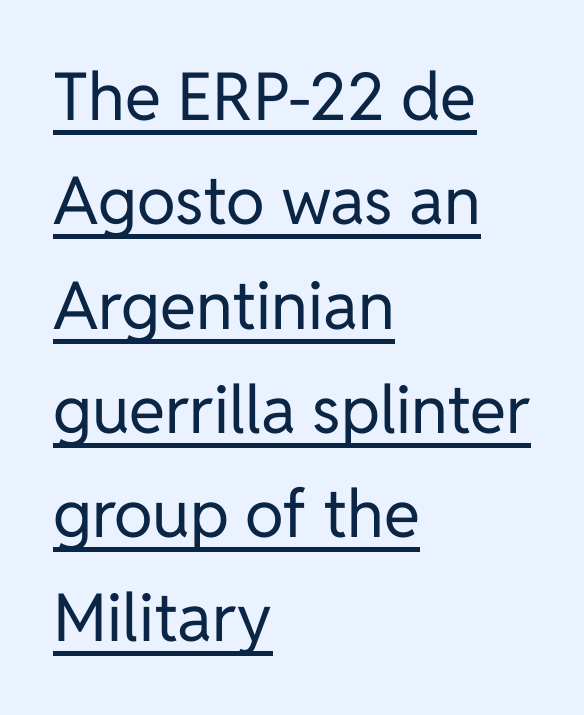
The image shows 66 px regular-weight sans-serif type, upright; set left-aligned, normal line spacing (1.58x), normal letter spacing, underlined; low stroke contrast and a medium x-height.
